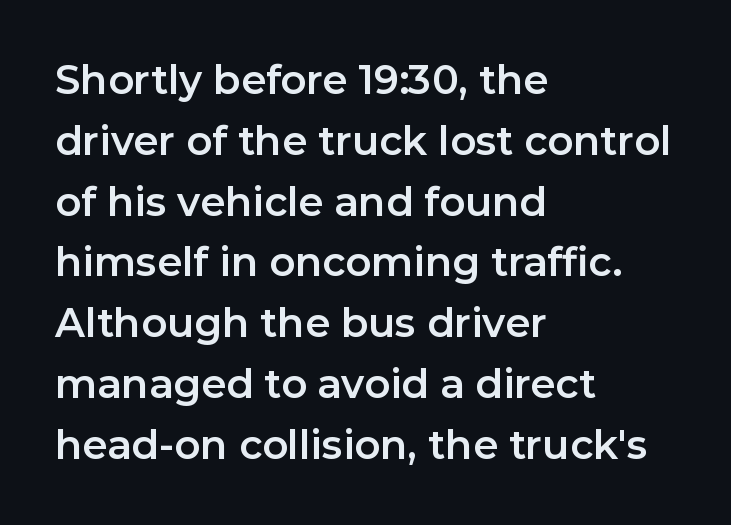
The image shows 40 px sans-serif type, upright; set left-aligned, normal line spacing (1.52x), normal letter spacing, not underlined; low stroke contrast and a medium x-height.
